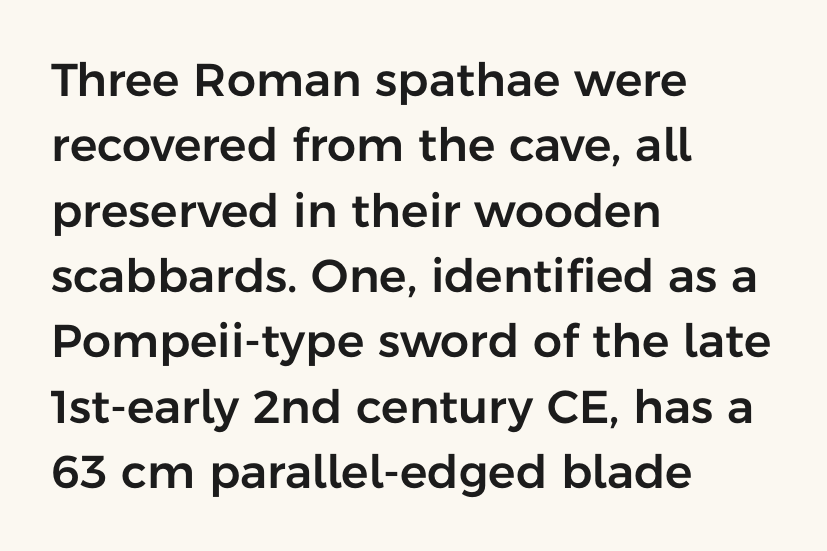
The image shows 46 px sans-serif type, upright; set left-aligned, normal line spacing (1.42x), normal letter spacing, not underlined; low stroke contrast and a medium x-height.
